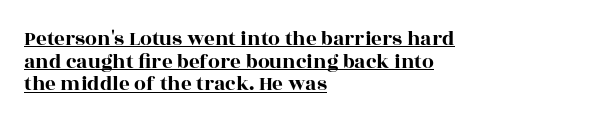
Q: Is the text italic (slanted)? A: No, it is upright.
Q: Is the text underlined? A: Yes.
Q: How is the paragraph aligned? A: Left-aligned.
Q: Is the spacing between letters normal or unusually wide? A: Normal.
Q: Is the spacing between lines tight, normal or loose? A: Tight.
